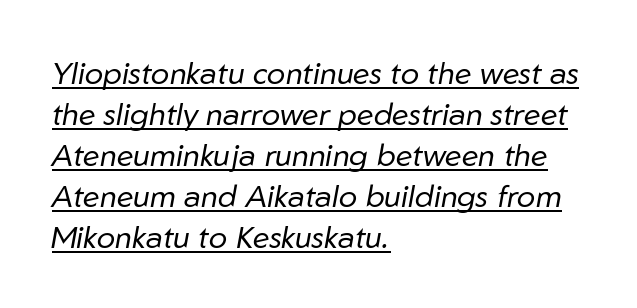
{"italic": "yes", "lean": "right", "slant_degrees": 10, "bold": "no", "weight": "regular", "width": "normal", "stroke_contrast": "low", "x_height": "medium", "monospaced": "no", "underline": "yes", "align": "left", "line_spacing": "normal", "line_spacing_ratio": 1.32, "letter_spacing": "normal", "letter_spacing_em": 0.0, "glyph_px": 31}
